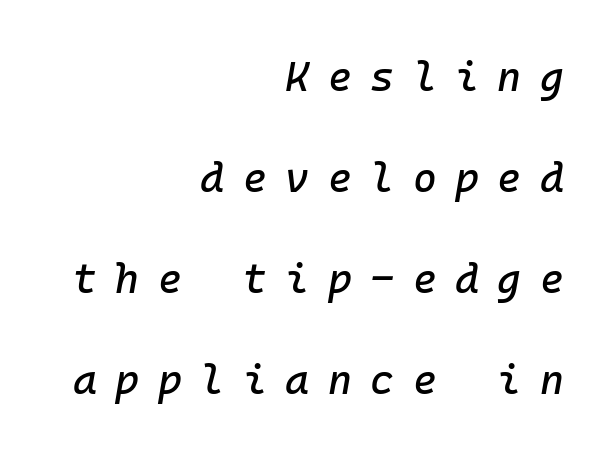
If you drew a line through each stem, it would be angled. Underline: absent. This sample has the even, mechanical cadence of fixed-width lettering. Teacher's note: observe the even right margin — that is flush-right alignment. Quick note: interline space is abundant.
